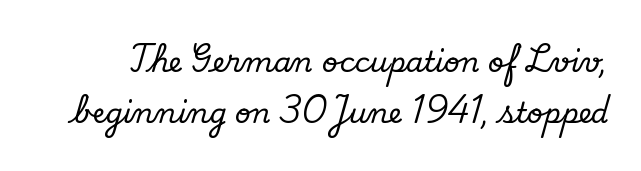
{"serif": "yes", "width": "normal", "stroke_contrast": "low", "x_height": "small", "monospaced": "no", "underline": "no", "line_spacing_ratio": 1.83, "letter_spacing": "normal", "letter_spacing_em": 0.0, "glyph_px": 28}
